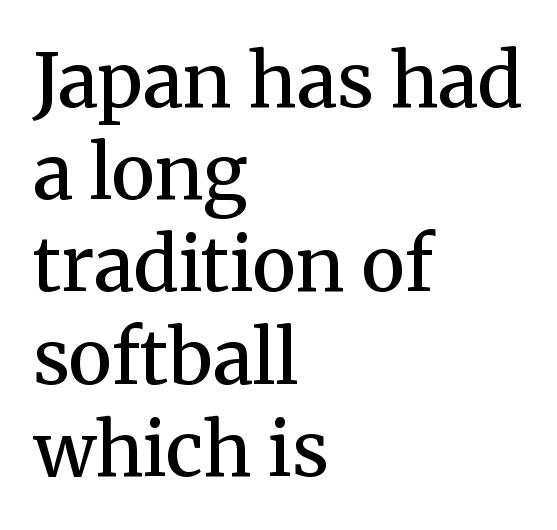
{"serif": "yes", "italic": "no", "bold": "semi", "weight": "semibold", "width": "normal", "stroke_contrast": "medium", "x_height": "medium", "monospaced": "no", "underline": "no", "align": "left", "line_spacing_ratio": 1.23, "letter_spacing": "normal", "letter_spacing_em": 0.0, "glyph_px": 75}
